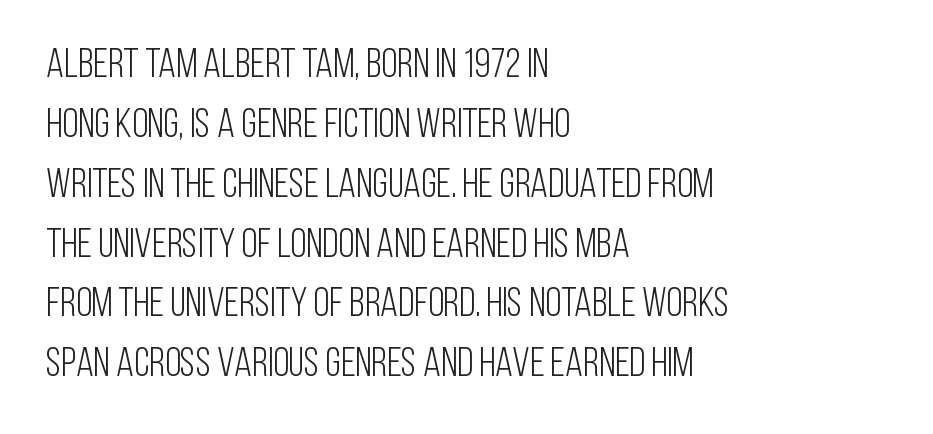
It's the straight-up-and-down kind of type. A typesetter would call this proportional, since set widths differ per character. Regarding leading, the lines here are spaced in the standard way. What kind of face is this? One without serifs — a sans. Honestly, there is no underline to notice here at all. The font sits on the lighter half of the weight spectrum, regular included.
